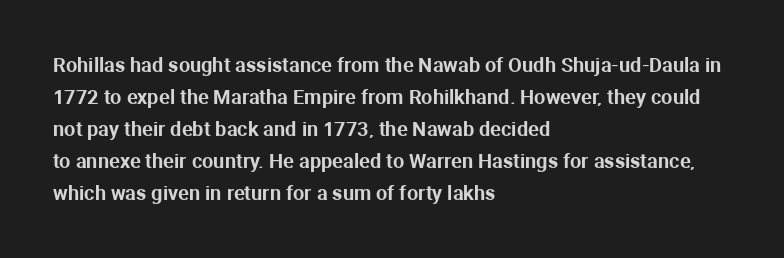
Posture: straight, roman, zero tilt. The ragged edge is on the right, which tells us the setting is flush left. The words here are not underlined. Inter-character spacing is left at the font's built-in metrics. What's the leading like? Ordinary, nothing unusual.
